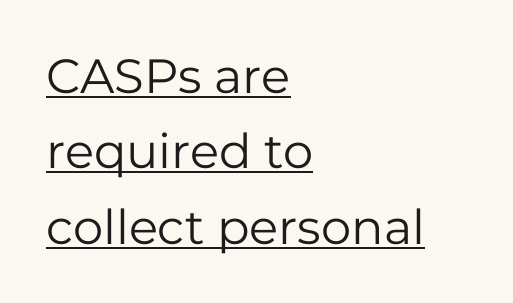
{"serif": "no", "italic": "no", "bold": "no", "weight": "regular", "width": "normal", "stroke_contrast": "low", "x_height": "medium", "monospaced": "no", "underline": "yes", "align": "left", "line_spacing": "normal", "line_spacing_ratio": 1.57, "letter_spacing": "normal", "letter_spacing_em": 0.0, "glyph_px": 48}
